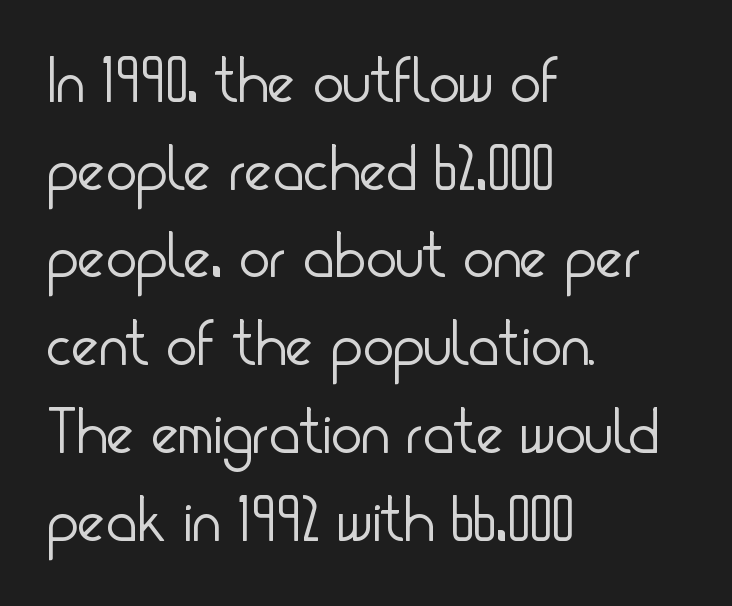
{"serif": "no", "italic": "no", "bold": "no", "weight": "light", "width": "condensed", "stroke_contrast": "low", "x_height": "small", "monospaced": "no", "underline": "no", "align": "left", "line_spacing": "normal", "line_spacing_ratio": 1.35, "letter_spacing": "normal", "letter_spacing_em": 0.0, "glyph_px": 65}
